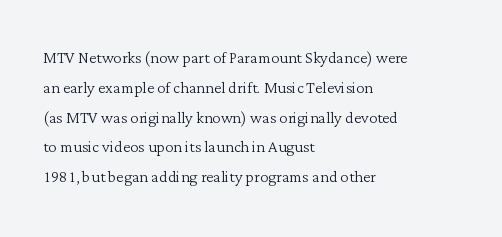
Q: Is the text bold? A: No.
Q: Is the text italic (slanted)? A: No, it is upright.
Q: Is the text underlined? A: No.
Q: How is the paragraph aligned? A: Left-aligned.
Q: Is the spacing between letters normal or unusually wide? A: Normal.
Q: Is the spacing between lines tight, normal or loose? A: Normal.
